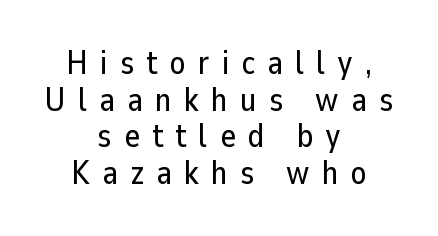
{"serif": "no", "italic": "no", "width": "normal", "stroke_contrast": "low", "x_height": "medium", "monospaced": "no", "underline": "no", "align": "center", "line_spacing": "tight", "line_spacing_ratio": 1.11, "letter_spacing": "wide", "letter_spacing_em": 0.37, "glyph_px": 33}
